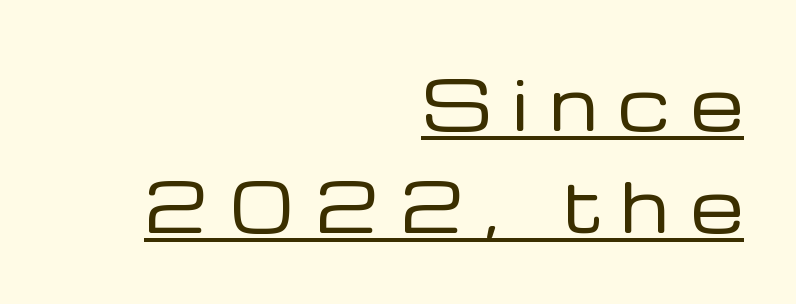
Q: Is the text bold? A: No.
Q: Is the text italic (slanted)? A: No, it is upright.
Q: Is the typeface a serif or a sans-serif typeface? A: Sans-serif.
Q: Is the text underlined? A: Yes.
Q: How is the paragraph aligned? A: Right-aligned.
Q: Is the spacing between letters normal or unusually wide? A: Unusually wide.
Q: Is the spacing between lines tight, normal or loose? A: Normal.
Q: Width (condensed, normal, or wide)? A: Normal.
Q: Stroke contrast? A: Low.
Q: x-height? A: Medium.
Q: Monospaced? A: No.
